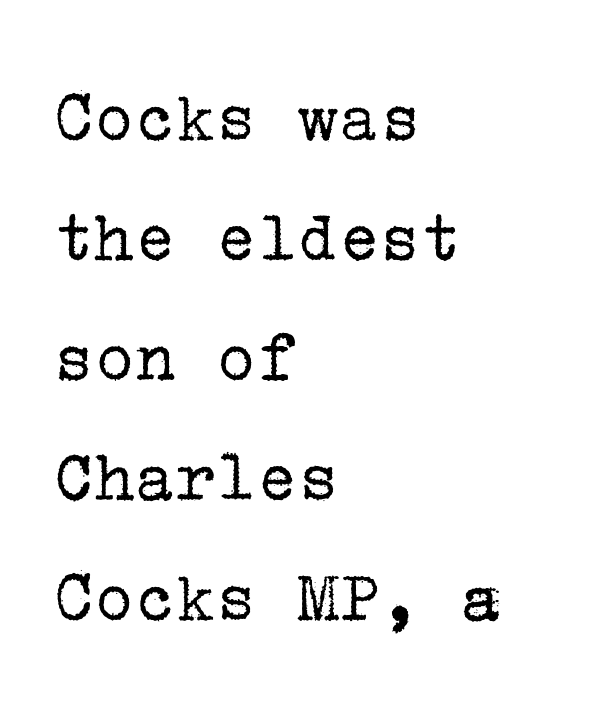
{"serif": "yes", "italic": "no", "bold": "no", "weight": "regular", "width": "normal", "stroke_contrast": "low", "x_height": "medium", "underline": "no", "align": "left", "line_spacing": "normal", "line_spacing_ratio": 1.58, "letter_spacing": "normal", "letter_spacing_em": 0.0, "glyph_px": 76}
